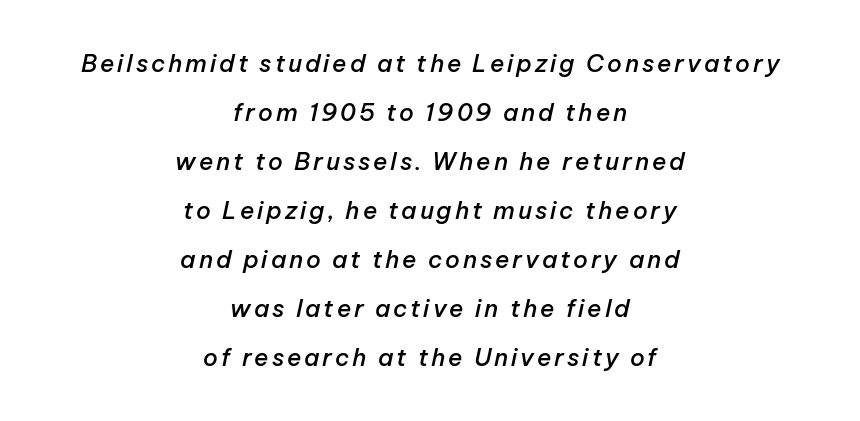
Q: Is the text bold? A: Semi-bold.
Q: Is the text italic (slanted)? A: Yes, it leans right by about 12 degrees.
Q: Is the text underlined? A: No.
Q: How is the paragraph aligned? A: Centered.
Q: Is the spacing between lines tight, normal or loose? A: Loose.
